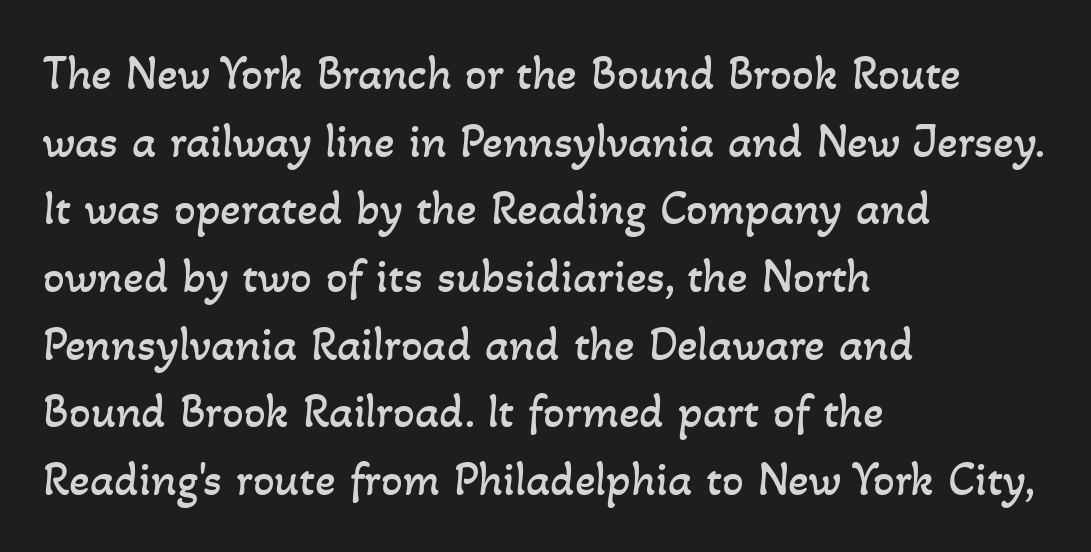
Summary of vertical rhythm: regular, with standard interline spacing. This sample is left-justified, so line endings fall wherever the words run out. Words appear dense and cohesive because spacing is normal. Lines of text with bare space underneath. The passage shown is not bold in any degree. Is this a fixed-width face? No — the glyphs have proportional, varying widths.
